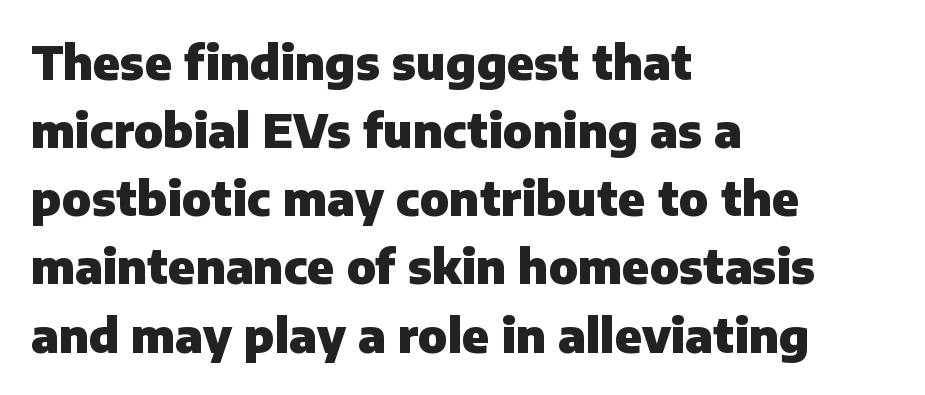
Compared with an ordinary text face, these strokes are far heavier — a full bold. The text was rendered using a sans face with plain stroke endings. All the whitespace from short lines collects on the right. The type sits square on the baseline with zero lean. The rendering uses a moderate line-height, typical for paragraphs.
